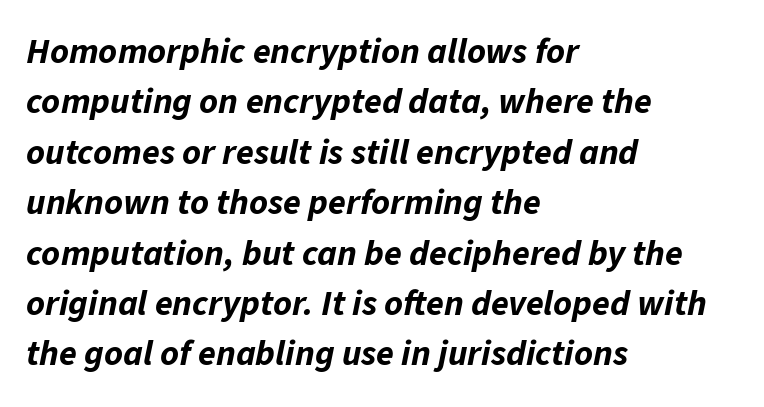
Q: Is the text bold? A: Yes.
Q: Is the text italic (slanted)? A: Yes, it leans right by about 11 degrees.
Q: Is the text underlined? A: No.
Q: How is the paragraph aligned? A: Left-aligned.
Q: Is the spacing between letters normal or unusually wide? A: Normal.
Q: Is the spacing between lines tight, normal or loose? A: Normal.
Q: Width (condensed, normal, or wide)? A: Normal.
Q: Stroke contrast? A: Low.
Q: x-height? A: Medium.
Q: Monospaced? A: No.
